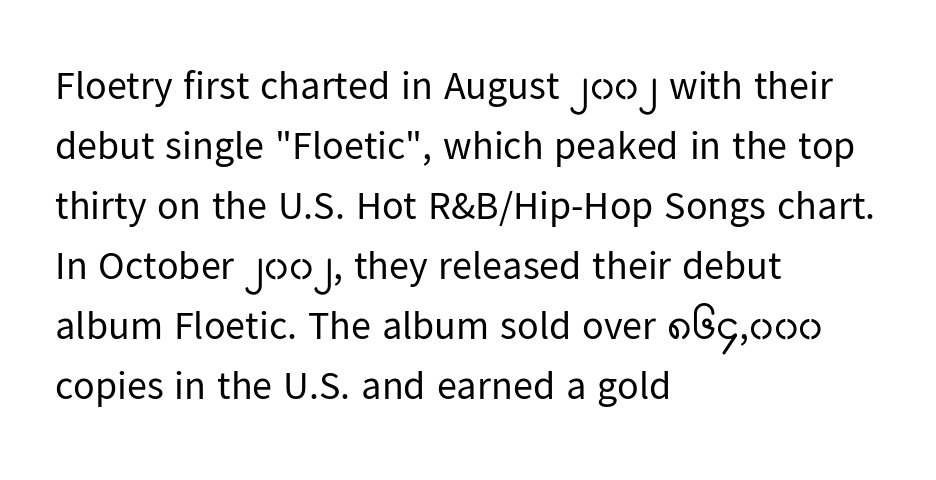
The image shows 40 px regular-weight sans-serif type, upright; set left-aligned, normal line spacing (1.5x), normal letter spacing, not underlined; low stroke contrast and a medium x-height.
